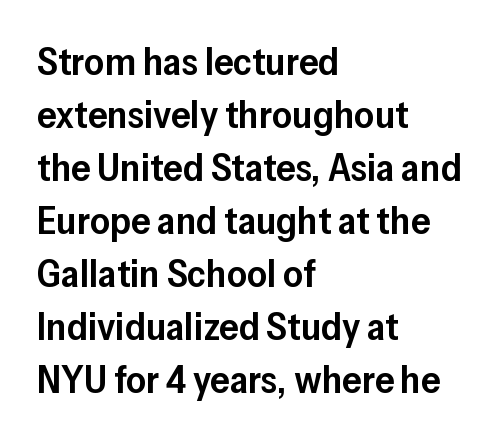
{"serif": "no", "italic": "no", "bold": "semi", "weight": "semibold", "width": "normal", "stroke_contrast": "low", "x_height": "medium", "monospaced": "no", "underline": "no", "align": "left", "line_spacing": "normal", "line_spacing_ratio": 1.36, "letter_spacing": "normal", "letter_spacing_em": 0.0, "glyph_px": 39}
